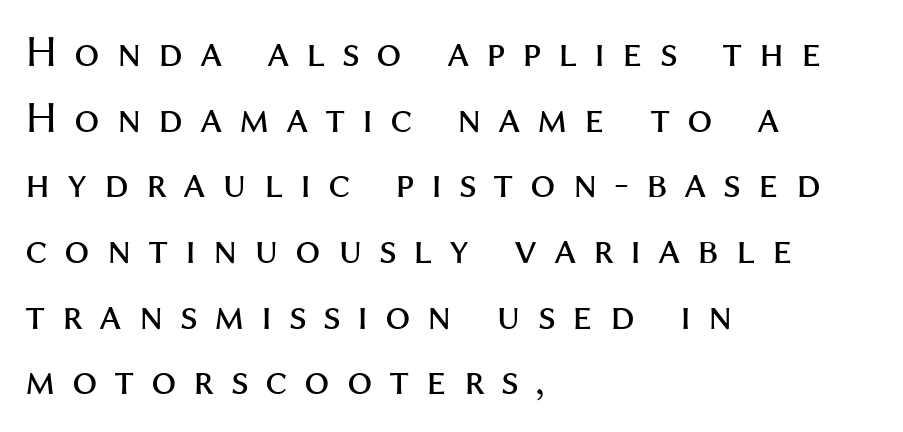
Notice how the passage keeps a crisp vertical edge on the left only. This sample has the flowing, uneven cadence of proportional lettering. Notice how the stems are strictly vertical — no italics here. The zone under the glyphs is completely vacant. Font category for this specimen: sans-serif. Inter-character spacing is expanded well beyond the font's built-in metrics.
